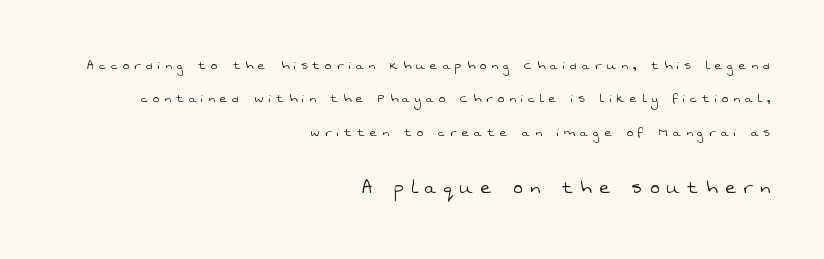
Scale increases going downward across the two blocks. Unbolded letterforms with no extra heft. Check under the words: just untouched page. Regarding leading, the lines here are spaced well apart. The rendering inserts visible extra space after every character.
